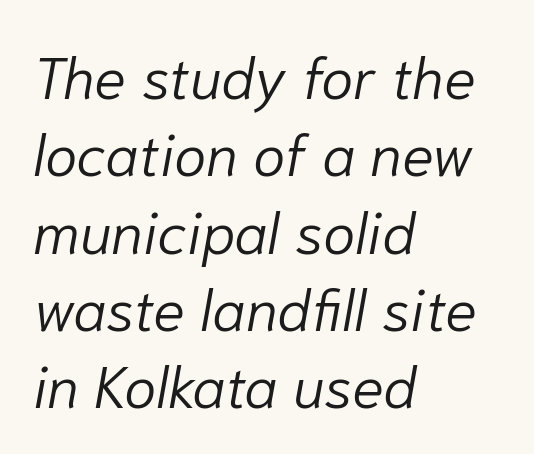
The image shows 59 px light type, italic (leaning right); set left-aligned, normal line spacing (1.31x), normal letter spacing, not underlined; low stroke contrast and a medium x-height.
